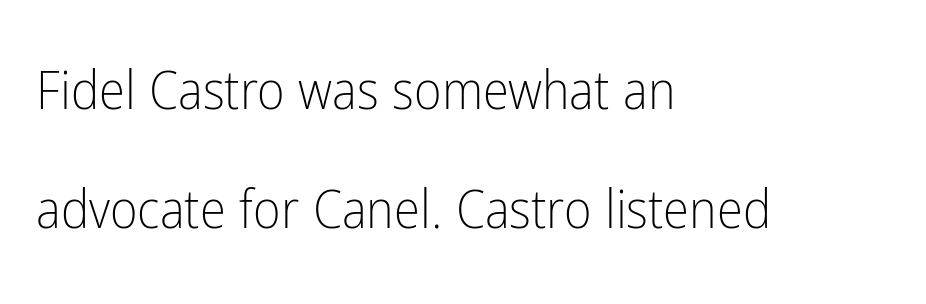
The lines are spread far apart with generous leading. No chunkiness to these letters — they're not bold. Compared with a centered layout, this one pins lines to the left instead. Standard letterfit; no display-style spreading of the glyphs.
